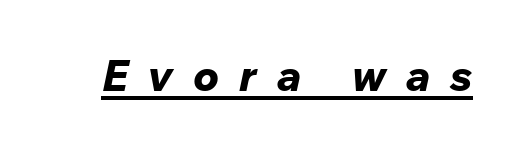
The image shows 43 px bold type, italic (leaning right); set unusually wide letter spacing (+0.47 em), underlined; low stroke contrast and a medium x-height.
